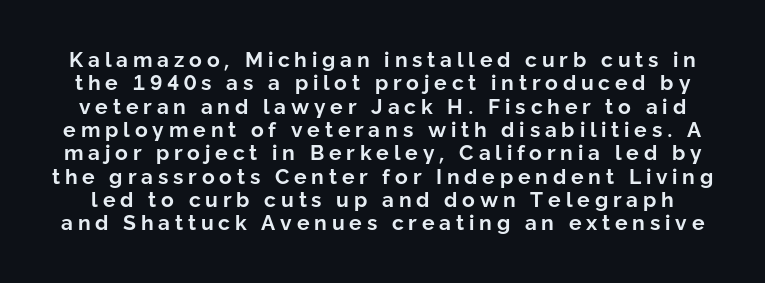
Q: Is the text bold? A: Yes.
Q: Is the text italic (slanted)? A: No, it is upright.
Q: Is the text underlined? A: No.
Q: Is the spacing between letters normal or unusually wide? A: Unusually wide.
Q: Is the spacing between lines tight, normal or loose? A: Tight.
